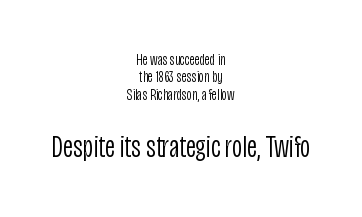
Q: Is the text bold? A: No.
Q: Is the text italic (slanted)? A: No, it is upright.
Q: Is the typeface a serif or a sans-serif typeface? A: Sans-serif.
Q: Is the text underlined? A: No.
Q: How is the paragraph aligned? A: Centered.
Q: Is the spacing between letters normal or unusually wide? A: Normal.
Q: Is the spacing between lines tight, normal or loose? A: Tight.
Q: Which block of text is set in a larger size, the first (top) or the second (bottom)? A: The second (bottom) one.
Q: Width (condensed, normal, or wide)? A: Condensed.
Q: Stroke contrast? A: Low.
Q: x-height? A: Large.
Q: Monospaced? A: No.
